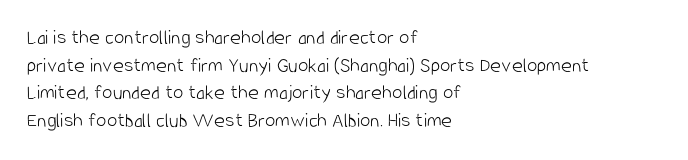
The image shows 21 px text type, upright; set left-aligned, normal line spacing (1.32x), normal letter spacing, not underlined.
